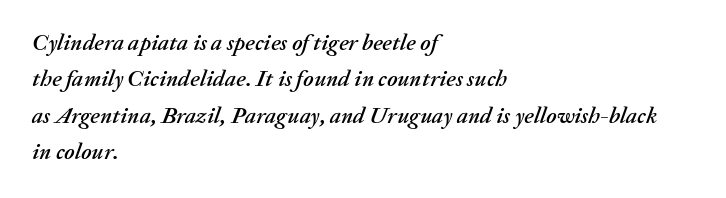
{"italic": "yes", "lean": "right", "slant_degrees": 20, "underline": "no", "align": "left", "line_spacing": "normal", "line_spacing_ratio": 1.58, "letter_spacing": "normal", "letter_spacing_em": 0.0, "glyph_px": 23}
